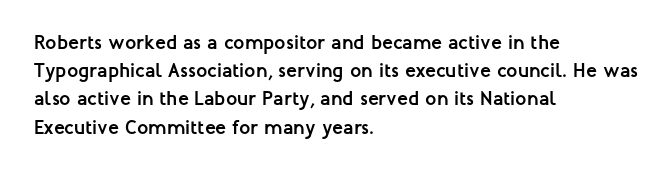
{"italic": "no", "bold": "yes", "underline": "no", "align": "left", "line_spacing": "normal", "line_spacing_ratio": 1.41, "letter_spacing": "normal", "letter_spacing_em": 0.0, "glyph_px": 20}
